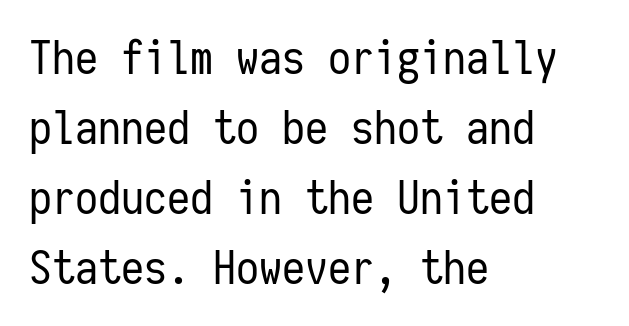
The image shows 46 px regular-weight, condensed sans-serif type, upright, monospaced; set left-aligned, normal line spacing (1.52x), normal letter spacing, not underlined; low stroke contrast and a medium x-height.
